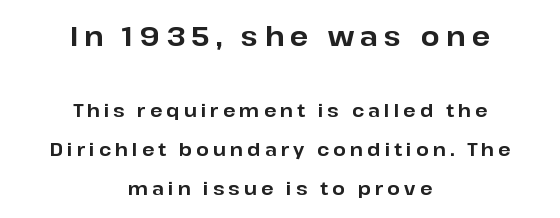
Q: Is the text bold? A: Yes.
Q: Is the text italic (slanted)? A: No, it is upright.
Q: Is the text underlined? A: No.
Q: How is the paragraph aligned? A: Centered.
Q: Is the spacing between letters normal or unusually wide? A: Unusually wide.
Q: Is the spacing between lines tight, normal or loose? A: Loose.
Q: Which block of text is set in a larger size, the first (top) or the second (bottom)? A: The first (top) one.
